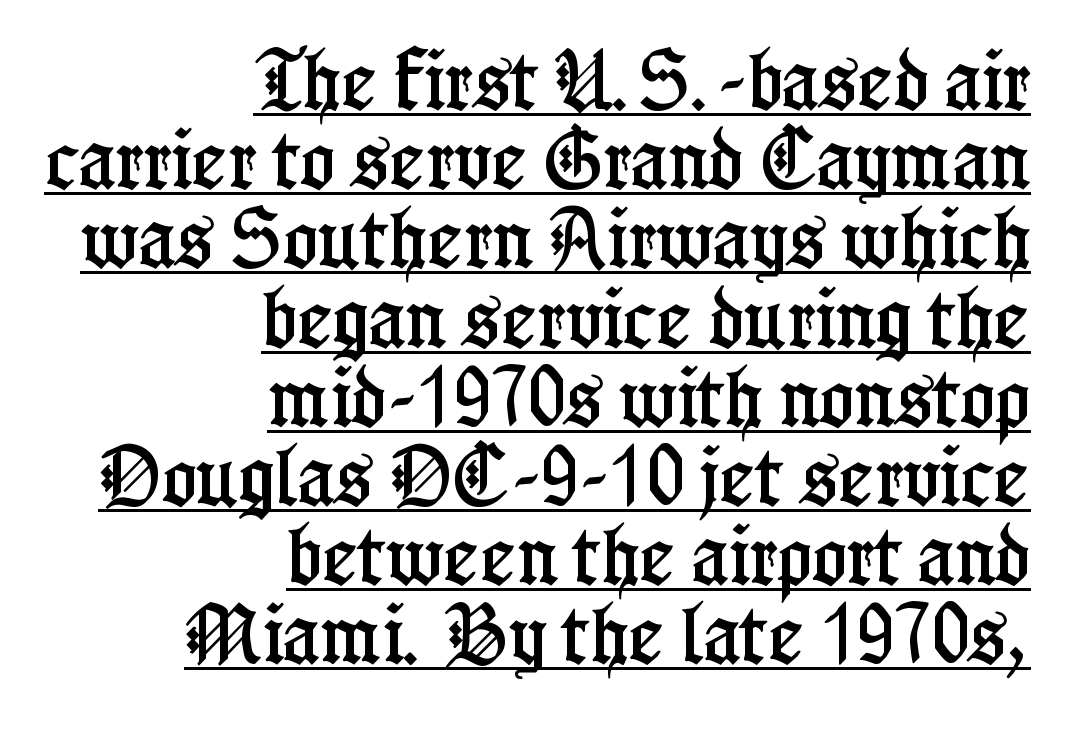
The image shows 66 px condensed serif type, upright; set right-aligned, line spacing 1.2x, normal letter spacing, underlined; low stroke contrast and a medium x-height.
